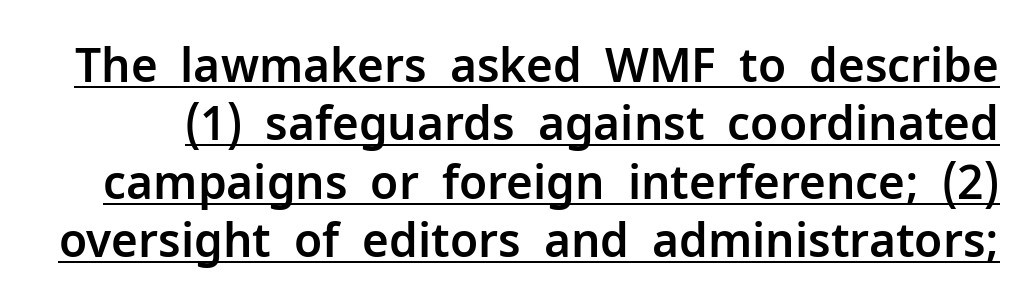
The rendering shows plain stroke endings on the letterforms — a sans-serif design. The rows are spaced the way most documents space them. Designer's note — italics off, roman on. What stands out about the letter spacing? Nothing — it is the standard amount. Looks like regular typesetting: each glyph gets only the width it needs.
